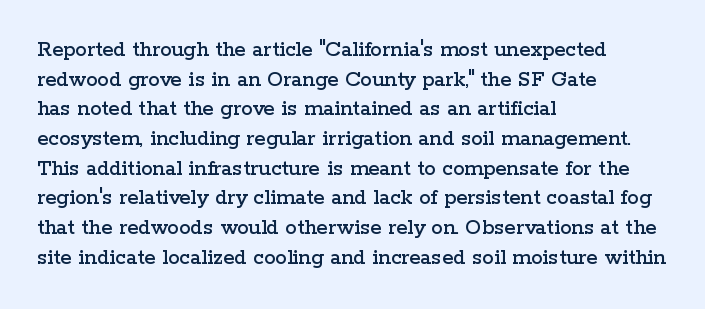
Q: Is the text italic (slanted)? A: No, it is upright.
Q: Is the text underlined? A: No.
Q: How is the paragraph aligned? A: Left-aligned.
Q: Is the spacing between letters normal or unusually wide? A: Normal.
Q: Is the spacing between lines tight, normal or loose? A: Normal.
